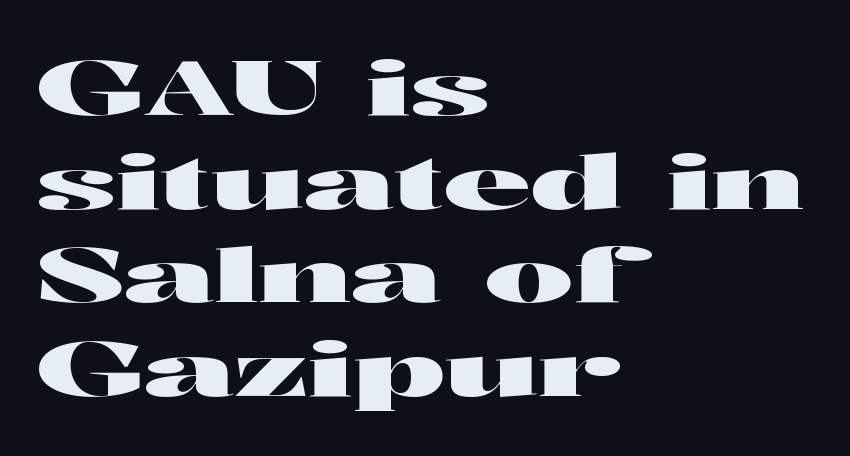
The image shows 75 px wide sans-serif type, upright; set left-aligned, normal line spacing (1.25x), normal letter spacing, not underlined; high stroke contrast and a medium x-height.
